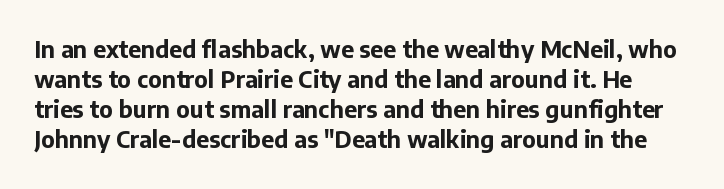
As a designer I'd log this as weight 700, bold. Italic? Not at all — the glyphs are vertical. Type without underlining. Letter spacing: default. Compared with typical paragraphs, the rows here are spaced about the same.
